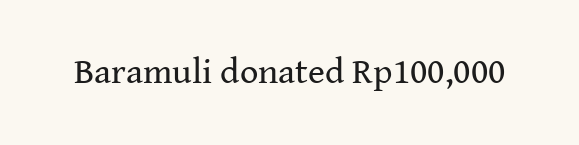
Q: Is the text bold? A: No.
Q: Is the text italic (slanted)? A: No, it is upright.
Q: Is the typeface a serif or a sans-serif typeface? A: Serif.
Q: Is the text underlined? A: No.
Q: Is the spacing between letters normal or unusually wide? A: Normal.
Q: Width (condensed, normal, or wide)? A: Normal.
Q: Stroke contrast? A: Medium.
Q: x-height? A: Medium.
Q: Monospaced? A: No.
